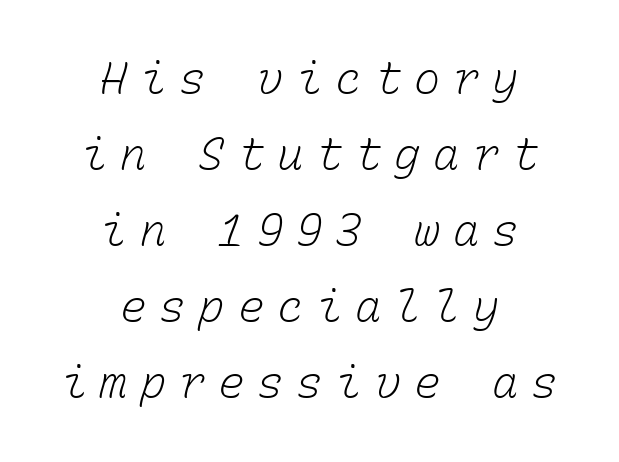
Horizontally, the lines are justified to the midpoint only. Check under the words: just untouched page. The rendering inserts visible extra space after every character. The passage shown is not bold in any degree. Note the uniform advance width — an 'i' takes as much space as an 'm'.
